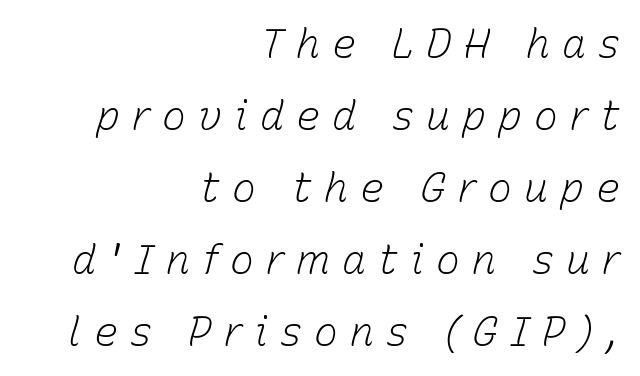
Q: Is the text bold? A: No.
Q: Is the text italic (slanted)? A: Yes, it leans right by about 15 degrees.
Q: Is the text underlined? A: No.
Q: How is the paragraph aligned? A: Right-aligned.
Q: Is the spacing between letters normal or unusually wide? A: Unusually wide.
Q: Width (condensed, normal, or wide)? A: Normal.
Q: Stroke contrast? A: Low.
Q: x-height? A: Medium.
Q: Monospaced? A: No.
